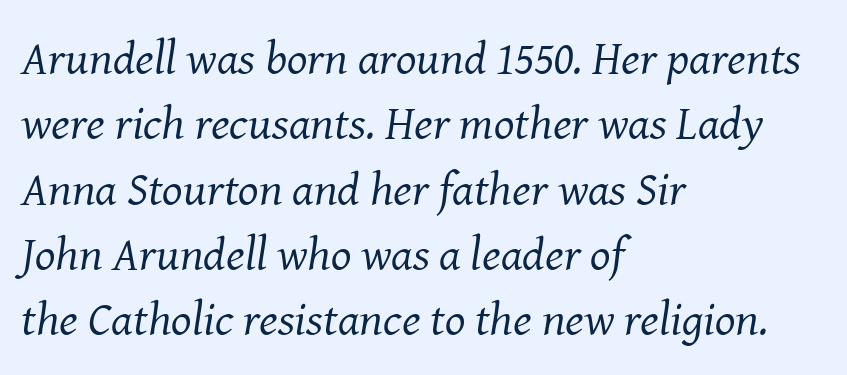
The image shows 48 px regular-weight serif type, italic (leaning right); set left-aligned, normal line spacing (1.36x), normal letter spacing, not underlined; medium stroke contrast and a medium x-height.
